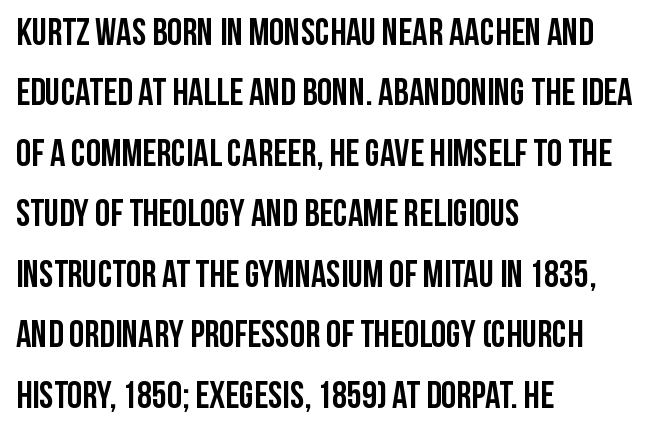
Q: Is the text bold? A: Yes.
Q: Is the text italic (slanted)? A: No, it is upright.
Q: Is the typeface a serif or a sans-serif typeface? A: Sans-serif.
Q: Is the text underlined? A: No.
Q: How is the paragraph aligned? A: Left-aligned.
Q: Is the spacing between letters normal or unusually wide? A: Normal.
Q: Is the spacing between lines tight, normal or loose? A: Normal.
Q: Width (condensed, normal, or wide)? A: Condensed.
Q: Stroke contrast? A: Low.
Q: x-height? A: Large.
Q: Monospaced? A: No.
